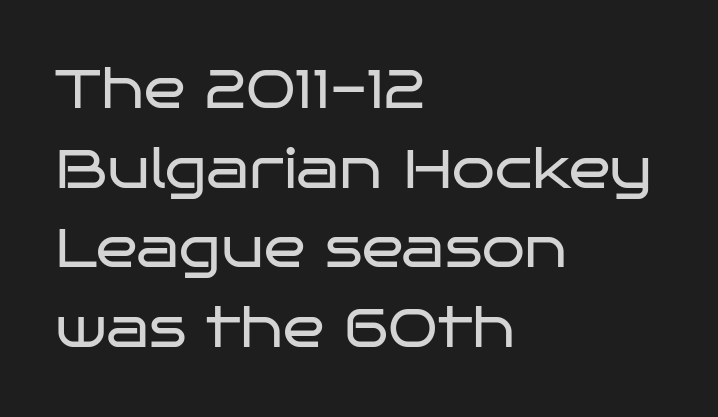
{"serif": "no", "italic": "no", "bold": "no", "weight": "regular", "width": "wide", "stroke_contrast": "low", "x_height": "large", "monospaced": "no", "underline": "no", "align": "left", "line_spacing": "normal", "line_spacing_ratio": 1.45, "letter_spacing": "normal", "letter_spacing_em": 0.0, "glyph_px": 55}
